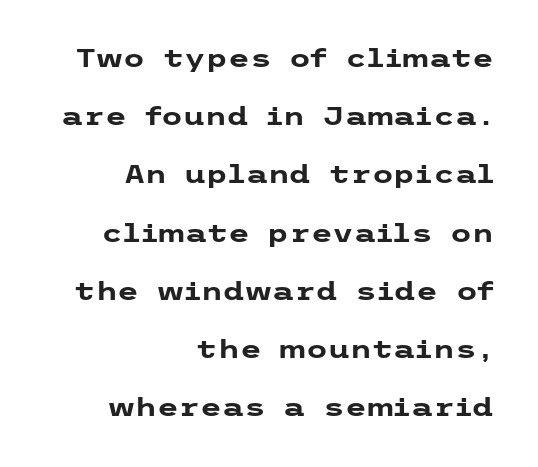
Q: Is the text bold? A: Yes.
Q: Is the text italic (slanted)? A: No, it is upright.
Q: Is the text underlined? A: No.
Q: How is the paragraph aligned? A: Right-aligned.
Q: Is the spacing between letters normal or unusually wide? A: Normal.
Q: Is the spacing between lines tight, normal or loose? A: Loose.
